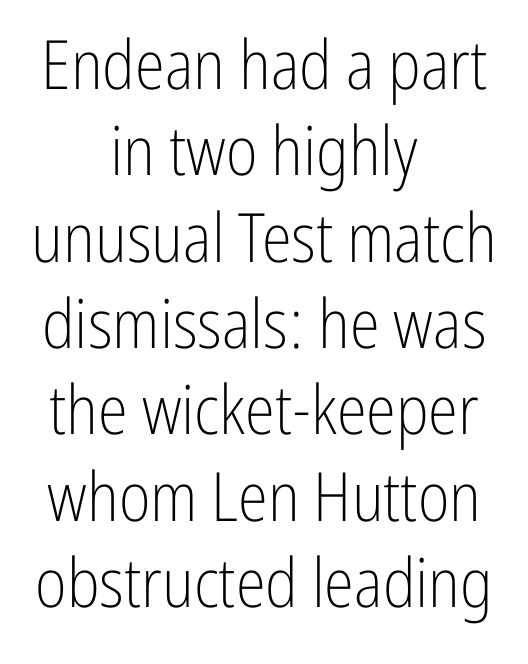
The image shows 68 px light, condensed sans-serif type, upright; set centered, normal line spacing (1.27x), normal letter spacing, not underlined; low stroke contrast and a medium x-height.
